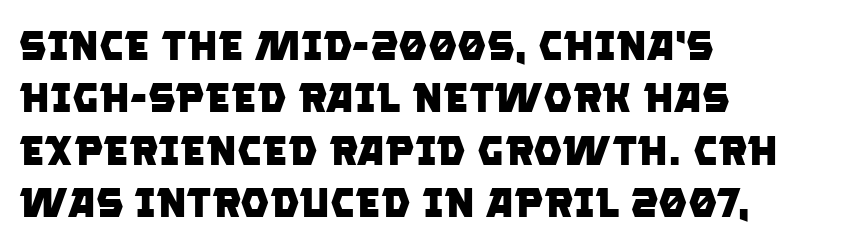
The image shows 41 px heavy sans-serif type; set left-aligned, normal line spacing (1.28x), normal letter spacing, not underlined; low stroke contrast and a large x-height.
